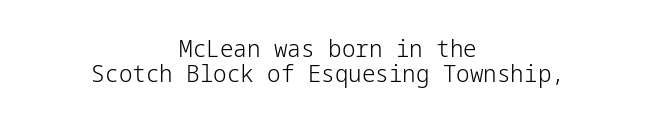
The font's upright variant was chosen for this text. Does the leading feel generous? Not at all — it's pinched. Unmarked baselines from the first word to the last. Letter spacing: default.
